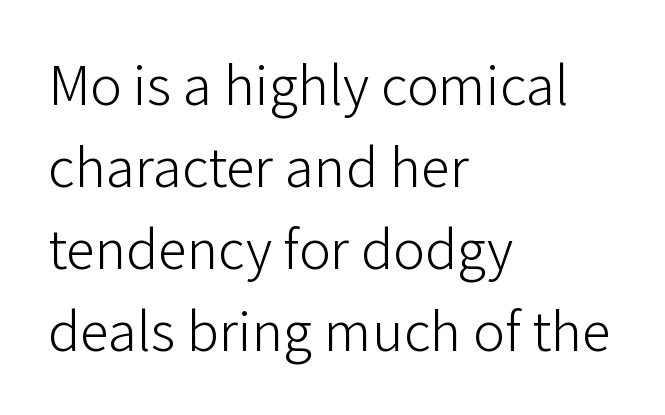
{"serif": "no", "italic": "no", "bold": "no", "weight": "light", "width": "normal", "stroke_contrast": "low", "x_height": "medium", "monospaced": "no", "underline": "no", "align": "left", "line_spacing": "normal", "line_spacing_ratio": 1.39, "letter_spacing": "normal", "letter_spacing_em": 0.0, "glyph_px": 59}
